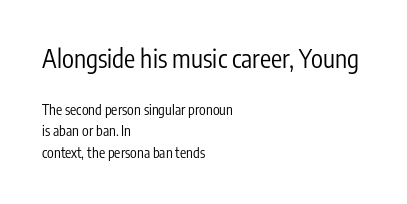
{"italic": "no", "bold": "no", "underline": "no", "align": "left", "line_spacing": "normal", "line_spacing_ratio": 1.52, "letter_spacing": "normal", "letter_spacing_em": 0.0, "larger_block": "first", "size_ratio": 1.79, "glyph_px": 25}
